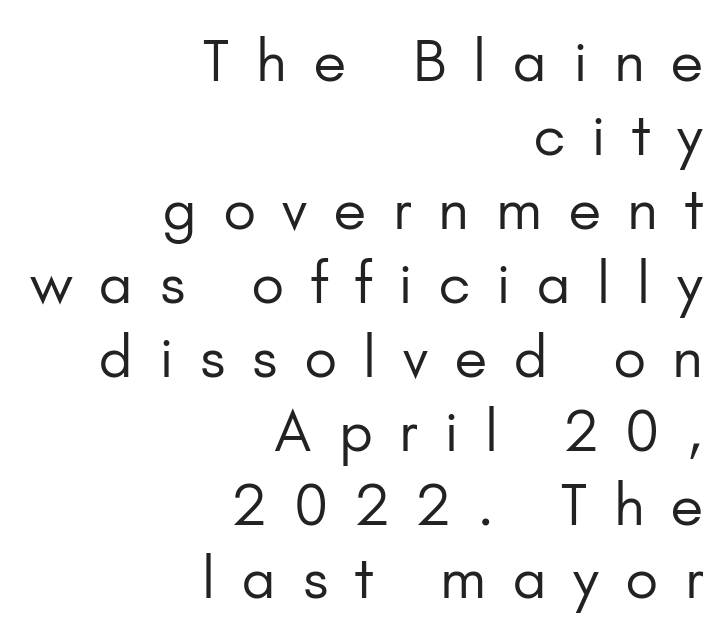
{"serif": "no", "italic": "no", "bold": "no", "weight": "regular", "width": "normal", "stroke_contrast": "low", "x_height": "small", "monospaced": "no", "underline": "no", "align": "right", "line_spacing": "normal", "line_spacing_ratio": 1.32, "letter_spacing": "wide", "letter_spacing_em": 0.48, "glyph_px": 56}
